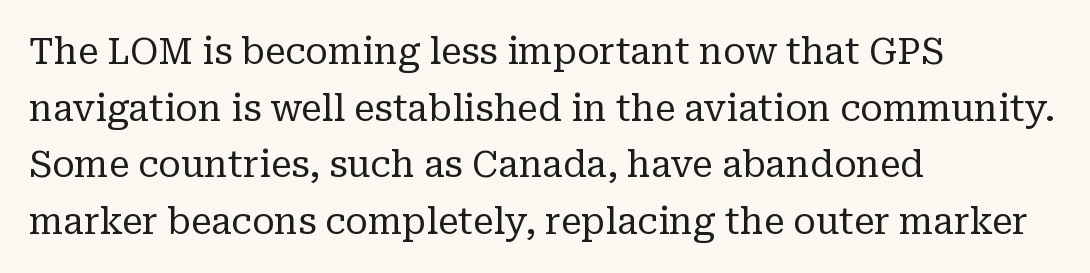
Q: Is the text bold? A: No.
Q: Is the text italic (slanted)? A: No, it is upright.
Q: Is the typeface a serif or a sans-serif typeface? A: Serif.
Q: Is the text underlined? A: No.
Q: How is the paragraph aligned? A: Left-aligned.
Q: Is the spacing between letters normal or unusually wide? A: Normal.
Q: Is the spacing between lines tight, normal or loose? A: Normal.
Q: Width (condensed, normal, or wide)? A: Normal.
Q: Stroke contrast? A: Low.
Q: x-height? A: Medium.
Q: Monospaced? A: No.
